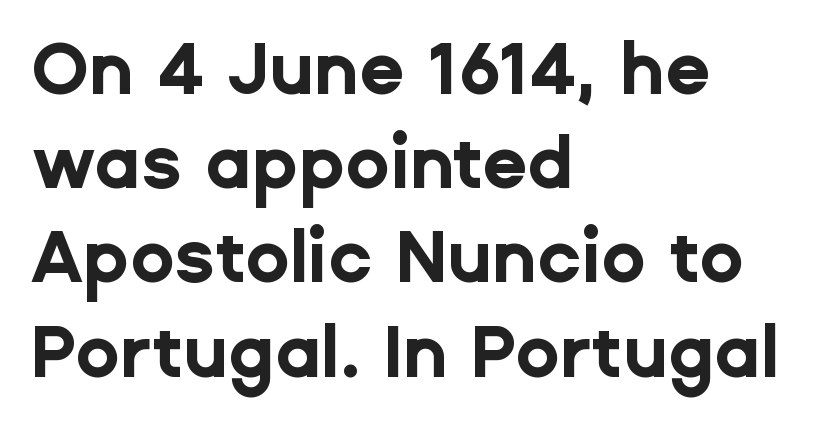
The image shows 73 px bold sans-serif type, upright; set left-aligned, normal line spacing (1.29x), normal letter spacing, not underlined; low stroke contrast and a medium x-height.
